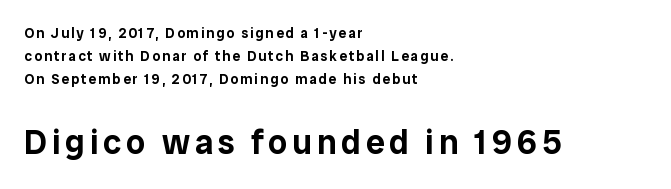
Compared with typical paragraphs, the rows here are spaced about the same. Rendered with straight, roman letterforms. In CSS terms this would be text-align: left. You can tell from the bare stems that sans-serif type was used. The rendering uses natural spacing where letterforms have individual widths. The passage shown begins with its smaller block and ends with its larger one.
